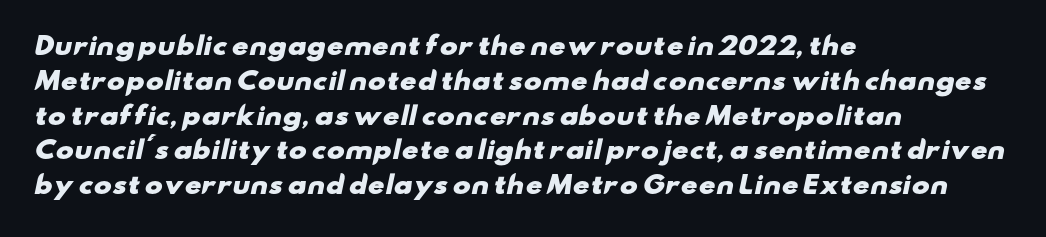
Q: Is the text bold? A: Yes.
Q: Is the text underlined? A: No.
Q: How is the paragraph aligned? A: Left-aligned.
Q: Is the spacing between letters normal or unusually wide? A: Normal.
Q: Is the spacing between lines tight, normal or loose? A: Normal.
